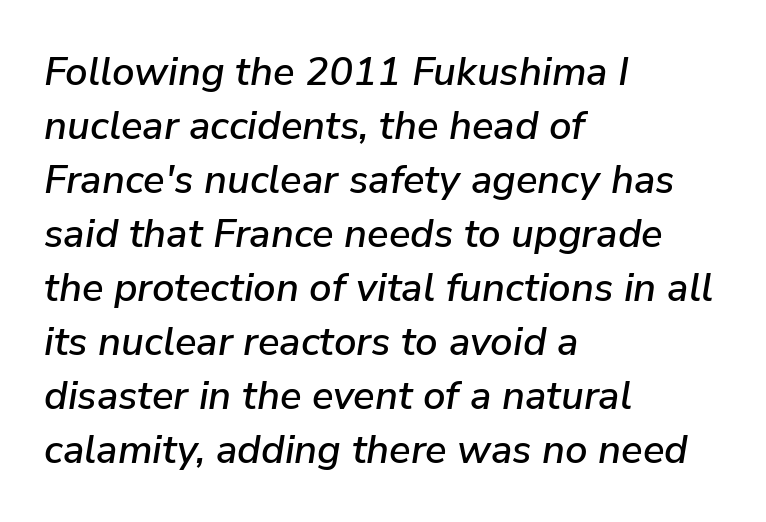
{"italic": "yes", "lean": "right", "slant_degrees": 9, "width": "normal", "stroke_contrast": "low", "x_height": "medium", "monospaced": "no", "underline": "no", "align": "left", "line_spacing": "normal", "line_spacing_ratio": 1.35, "letter_spacing": "normal", "letter_spacing_em": 0.0, "glyph_px": 40}
